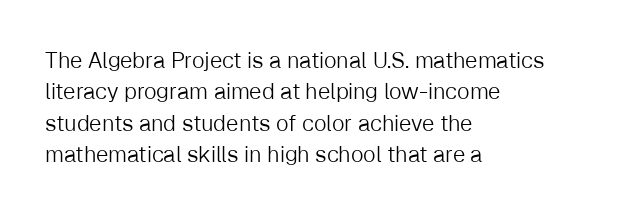
Q: Is the text bold? A: No.
Q: Is the text italic (slanted)? A: No, it is upright.
Q: Is the text underlined? A: No.
Q: How is the paragraph aligned? A: Left-aligned.
Q: Is the spacing between letters normal or unusually wide? A: Normal.
Q: Is the spacing between lines tight, normal or loose? A: Normal.
